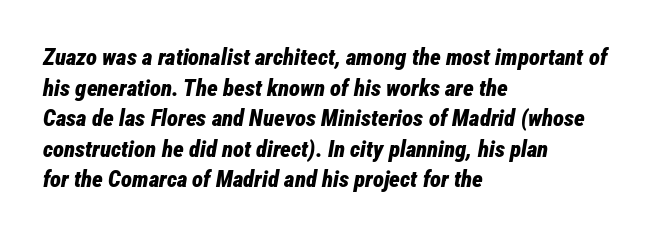
On the weight axis this lands at bold, roughly 700. These lines keep a tight, regular rhythm from letter to letter. It's the slanting kind of type. The space beneath each line is pristine and unruled. Vertically, the passage feels balanced, rows spaced as you'd expect. Horizontally, the lines are justified to the leading edge only.
